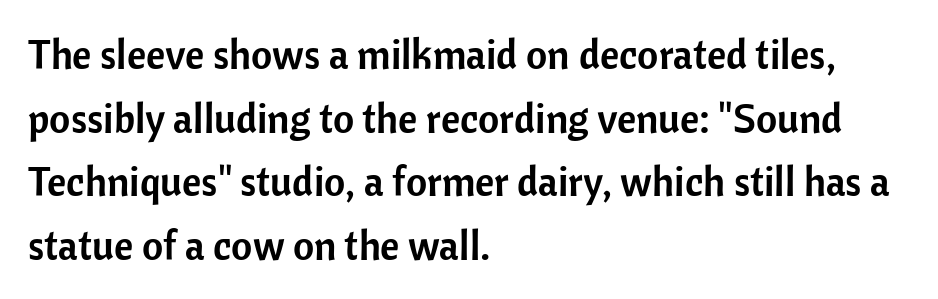
{"serif": "no", "italic": "no", "width": "normal", "stroke_contrast": "low", "x_height": "medium", "monospaced": "no", "underline": "no", "align": "left", "line_spacing": "normal", "line_spacing_ratio": 1.55, "letter_spacing": "normal", "letter_spacing_em": 0.0, "glyph_px": 41}
